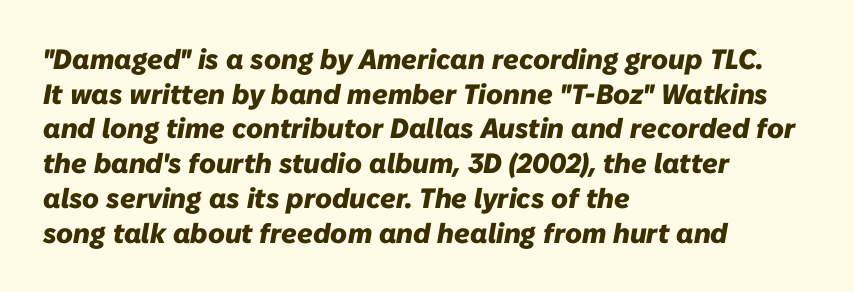
Q: Is the text bold? A: Yes.
Q: Is the text italic (slanted)? A: Yes, it leans right by about 10 degrees.
Q: Is the text underlined? A: No.
Q: How is the paragraph aligned? A: Left-aligned.
Q: Is the spacing between letters normal or unusually wide? A: Normal.
Q: Width (condensed, normal, or wide)? A: Normal.
Q: Stroke contrast? A: Low.
Q: x-height? A: Medium.
Q: Monospaced? A: No.
